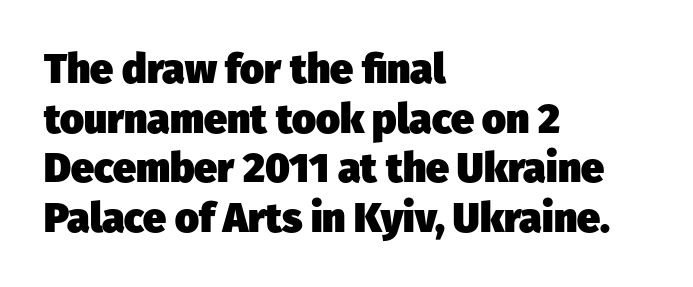
{"serif": "no", "bold": "yes", "weight": "heavy", "width": "normal", "stroke_contrast": "low", "x_height": "medium", "monospaced": "no", "underline": "no", "align": "left", "line_spacing_ratio": 1.21, "letter_spacing": "normal", "letter_spacing_em": 0.0, "glyph_px": 41}
